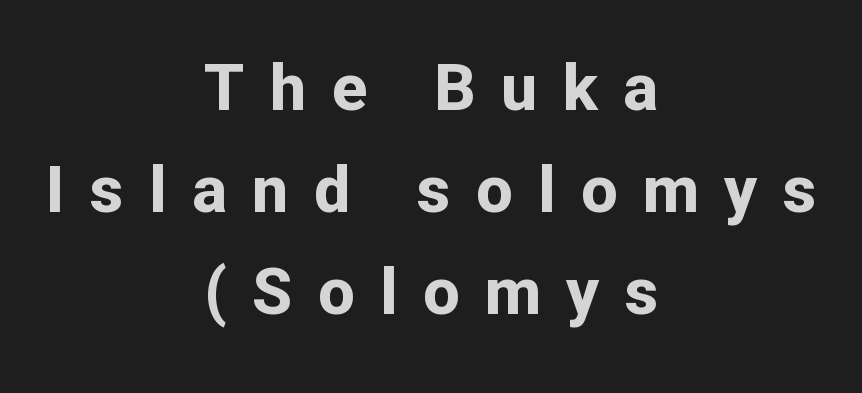
{"serif": "no", "italic": "no", "bold": "yes", "weight": "bold", "width": "normal", "stroke_contrast": "low", "x_height": "medium", "monospaced": "no", "underline": "no", "align": "center", "line_spacing": "normal", "line_spacing_ratio": 1.57, "letter_spacing": "wide", "letter_spacing_em": 0.39, "glyph_px": 65}
